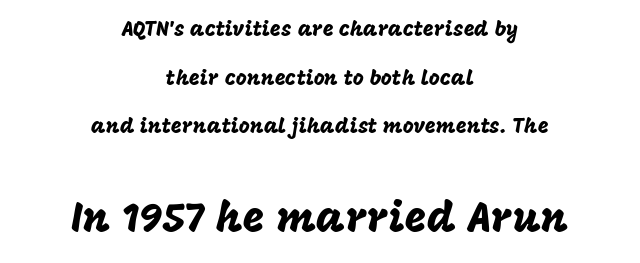
Horizontal alignment here is central, giving a formal, balanced look. Bigger letters appear in the bottom chunk; the top chunk is reduced. Nobody drew a line under any word here. If you measured baseline to baseline, you'd find a long distance. This rendering employs a face without finishing strokes, i.e., a sans-serif.
